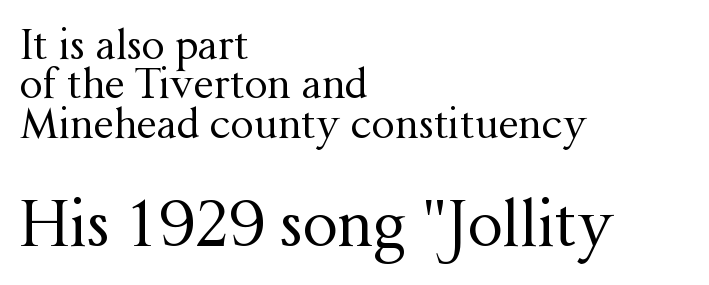
The image shows 62 px regular-weight serif type, upright; set left-aligned, tight line spacing (0.96x), normal letter spacing, not underlined; the second (bottom) block is 1.51x larger; medium stroke contrast and a medium x-height.
